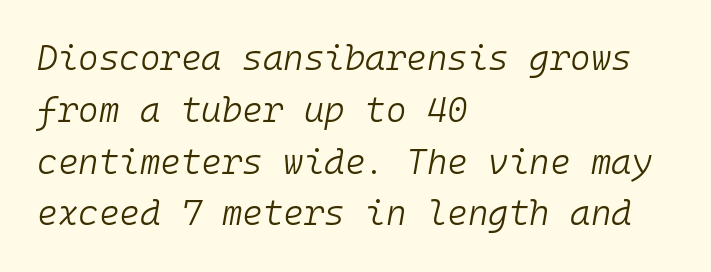
The image shows 35 px light type, italic (leaning right), monospaced; set left-aligned, normal line spacing (1.48x), normal letter spacing, not underlined; low stroke contrast and a medium x-height.
